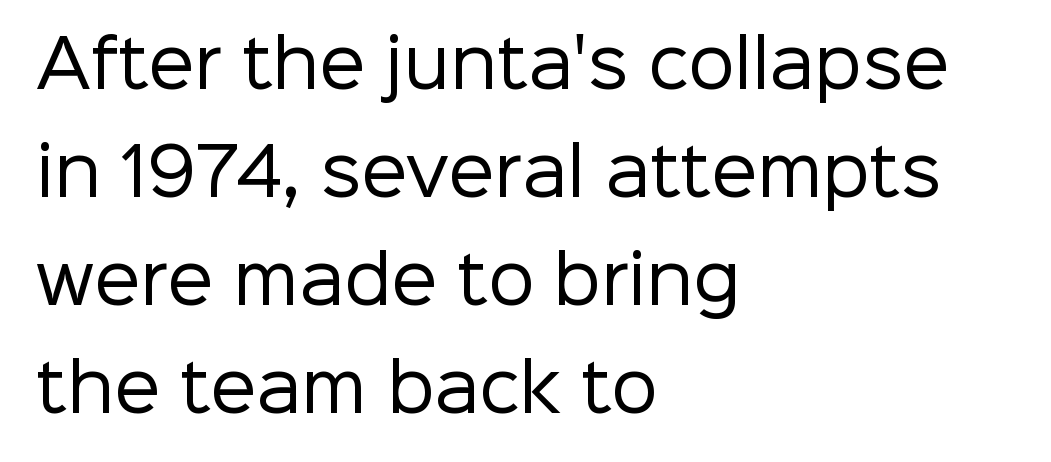
Classification — sans serif. In terms of posture, this sample is upright. A classic flush-left, rag-right setting is used for this passage. Glyph-to-glyph distance matches everyday printed text. This is not heavy type; no bold has been used.
